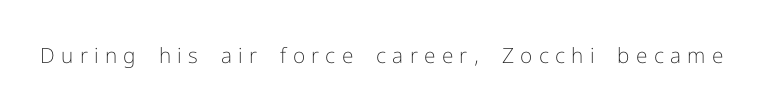
Is this a heavy cut? Hardly; it is regular or lighter. The space beneath each line is pristine and unruled. This sample uses expanded letter spacing, leaving extra air between glyphs. Do the letters lean? They stand straight.
